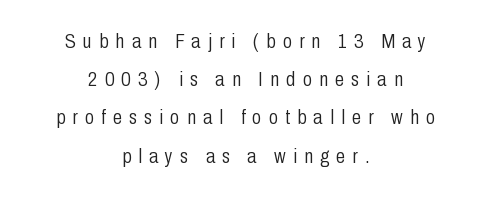
Q: Is the text bold? A: No.
Q: Is the text italic (slanted)? A: No, it is upright.
Q: Is the text underlined? A: No.
Q: How is the paragraph aligned? A: Centered.
Q: Is the spacing between letters normal or unusually wide? A: Unusually wide.
